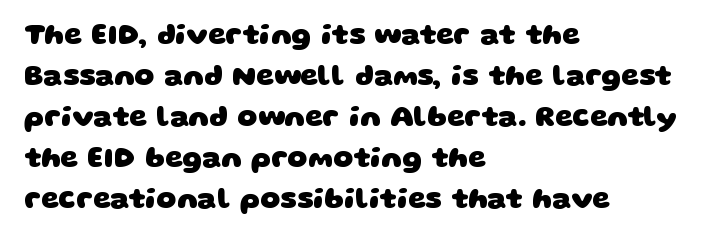
There is no visible air inserted between adjacent glyphs. Rule under the text: the space is simply empty. These lines are rendered in a variable-pitch font. The typesetter chose a ragged-right arrangement here. What's the leading like? Ordinary, nothing unusual.
